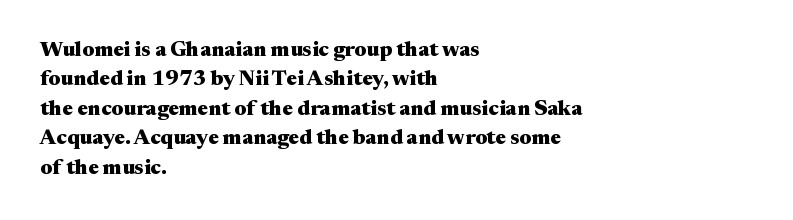
{"italic": "no", "bold": "yes", "underline": "no", "align": "left", "line_spacing": "normal", "line_spacing_ratio": 1.4, "letter_spacing": "normal", "letter_spacing_em": 0.0, "glyph_px": 21}
